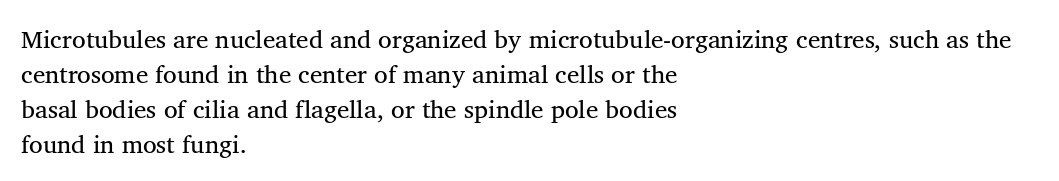
The image shows 25 px text type, upright; set left-aligned, normal line spacing (1.4x), normal letter spacing, not underlined.
